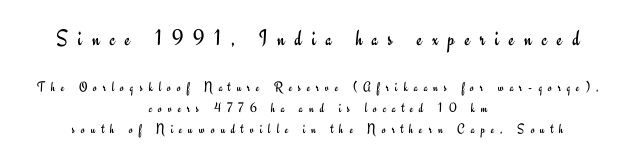
The image shows 23 px text type; set centered, normal line spacing (1.53x), unusually wide letter spacing (+0.43 em), not underlined; the first (top) block is 1.64x larger.
